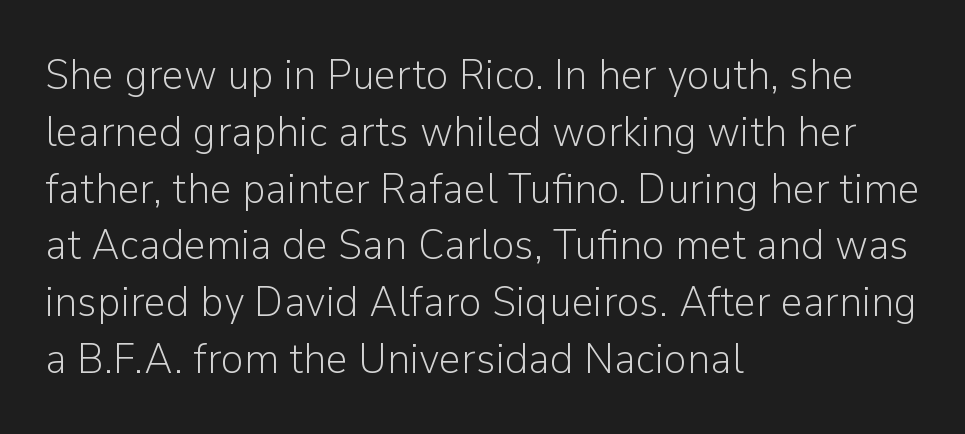
{"serif": "no", "italic": "no", "bold": "no", "weight": "light", "width": "normal", "stroke_contrast": "low", "x_height": "medium", "monospaced": "no", "underline": "no", "align": "left", "line_spacing": "normal", "line_spacing_ratio": 1.32, "letter_spacing": "normal", "letter_spacing_em": 0.0, "glyph_px": 43}
